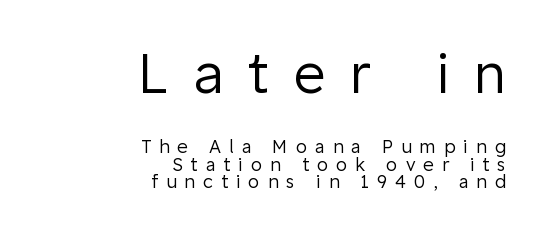
Words appear elongated and porous because spacing is wide. It's the straight-up-and-down kind of type. Reading down the block, your eye finds every line finishing at a fixed right position. This reads as an unemphasized weight, regular at the heaviest.
